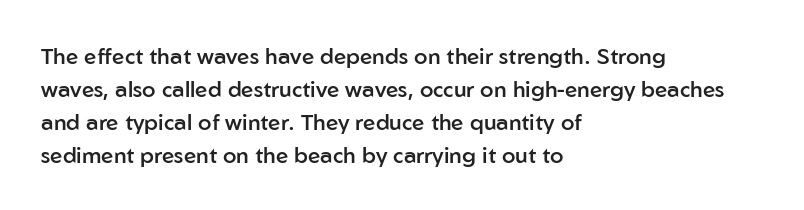
Ascenders rise straight up at ninety degrees. No word sits above an underline. Casual observation: everything's shoved over to the left. Between one letter and the next there's only the usual sliver of space.
